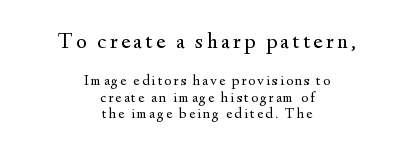
The image shows 23 px text type, upright; set centered, tight line spacing (1.11x), not underlined; the first (top) block is 1.53x larger.
